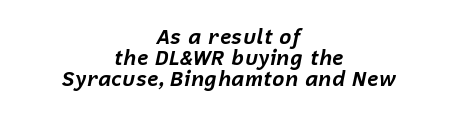
{"italic": "yes", "lean": "right", "slant_degrees": 12, "bold": "yes", "underline": "no", "align": "center", "line_spacing": "tight", "line_spacing_ratio": 1.01, "letter_spacing": "normal", "letter_spacing_em": 0.0, "glyph_px": 21}
